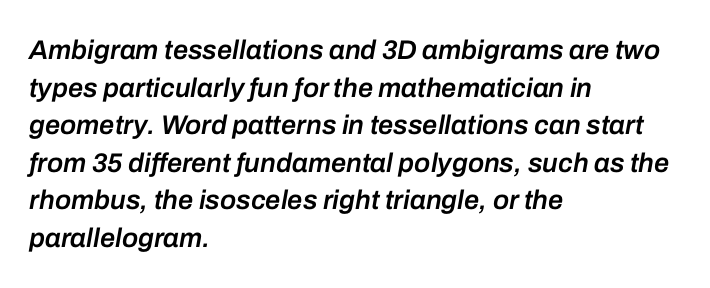
Q: Is the text bold? A: Semi-bold.
Q: Is the text italic (slanted)? A: Yes, it leans right by about 10 degrees.
Q: Is the text underlined? A: No.
Q: How is the paragraph aligned? A: Left-aligned.
Q: Is the spacing between letters normal or unusually wide? A: Normal.
Q: Is the spacing between lines tight, normal or loose? A: Normal.
